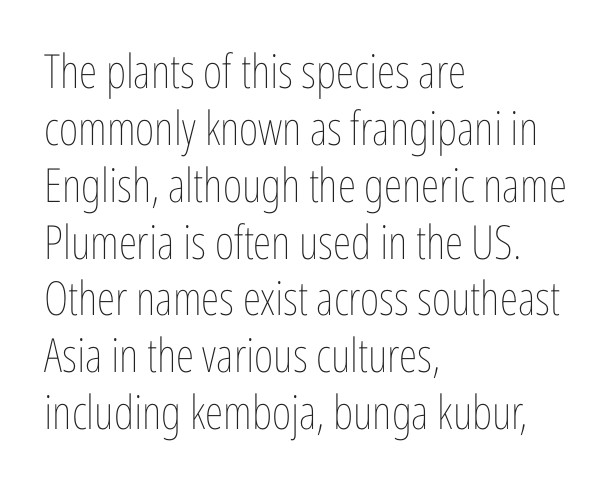
The image shows 47 px thin, condensed type, upright; set left-aligned, line spacing 1.21x, normal letter spacing, not underlined; low stroke contrast and a medium x-height.
